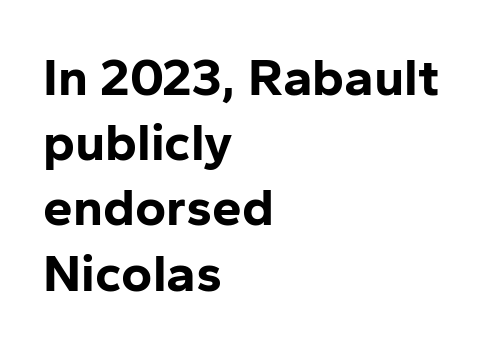
Q: Is the text bold? A: Yes.
Q: Is the text italic (slanted)? A: No, it is upright.
Q: Is the typeface a serif or a sans-serif typeface? A: Sans-serif.
Q: Is the text underlined? A: No.
Q: How is the paragraph aligned? A: Left-aligned.
Q: Is the spacing between letters normal or unusually wide? A: Normal.
Q: Width (condensed, normal, or wide)? A: Normal.
Q: Stroke contrast? A: Low.
Q: x-height? A: Medium.
Q: Monospaced? A: No.
